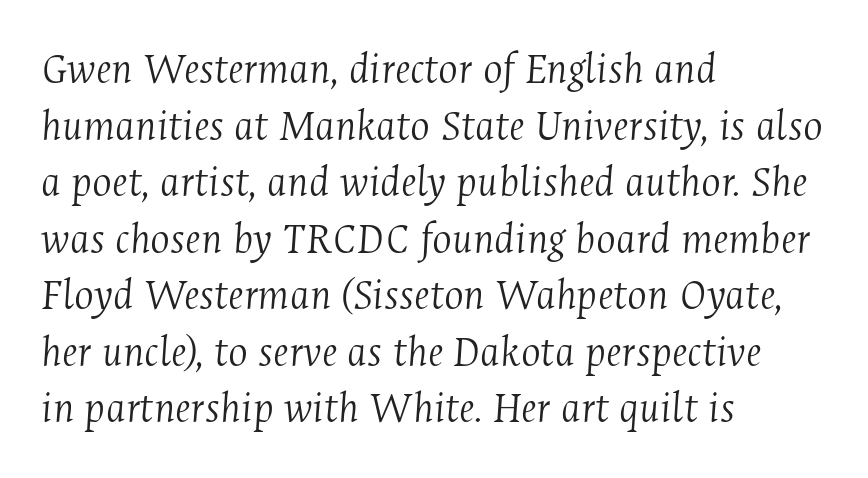
{"serif": "yes", "italic": "yes", "lean": "right", "slant_degrees": 4, "bold": "no", "weight": "light", "width": "condensed", "stroke_contrast": "medium", "x_height": "medium", "monospaced": "no", "underline": "no", "align": "left", "line_spacing_ratio": 1.23, "letter_spacing": "normal", "letter_spacing_em": 0.0, "glyph_px": 46}
